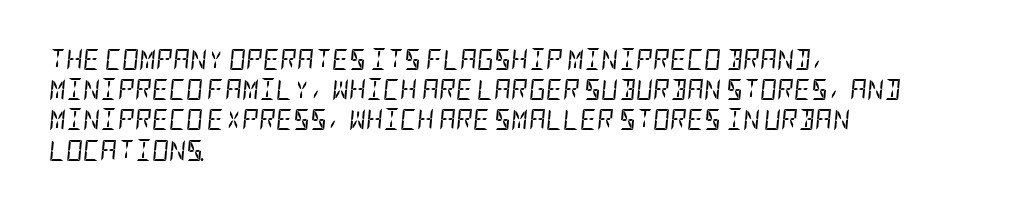
{"italic": "yes", "lean": "right", "slant_degrees": 5, "bold": "no", "underline": "no", "align": "left", "line_spacing": "normal", "line_spacing_ratio": 1.44, "letter_spacing": "normal", "letter_spacing_em": 0.0, "glyph_px": 21}
